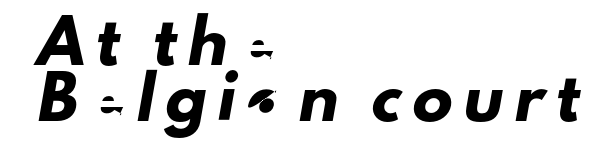
Q: Is the typeface a serif or a sans-serif typeface? A: Sans-serif.
Q: Is the text underlined? A: No.
Q: How is the paragraph aligned? A: Left-aligned.
Q: Is the spacing between letters normal or unusually wide? A: Unusually wide.
Q: Is the spacing between lines tight, normal or loose? A: Normal.
Q: Width (condensed, normal, or wide)? A: Normal.
Q: Stroke contrast? A: Low.
Q: x-height? A: Small.
Q: Monospaced? A: No.
